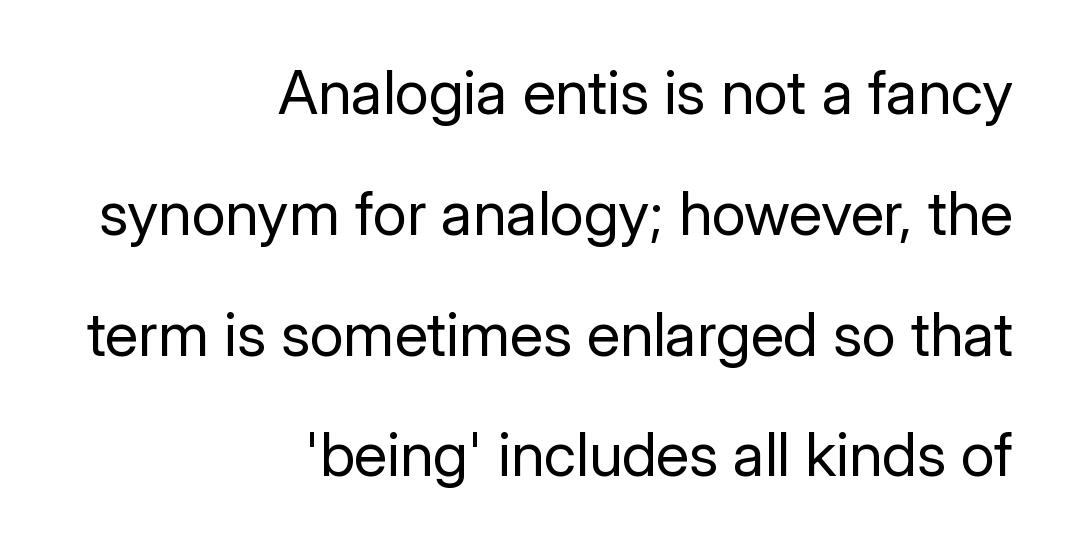
The image shows 61 px regular-weight sans-serif type, upright; set right-aligned, loose line spacing (1.98x), normal letter spacing, not underlined; low stroke contrast and a medium x-height.
